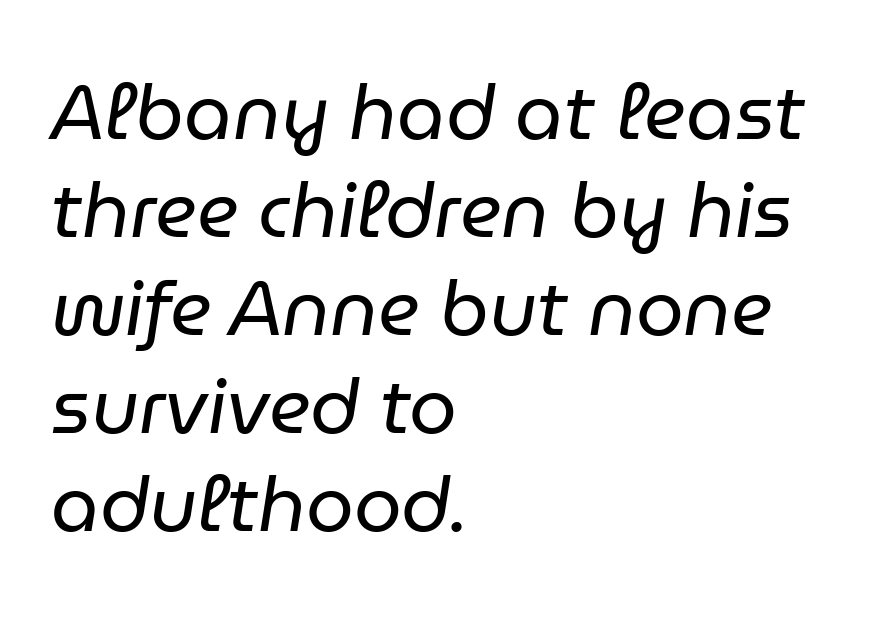
Weight: not bold — regular or lighter. Here the glyphs are tracked normally, forming tight word shapes. Visually the block forms a straight wall on the left and a jagged coastline on the right. A typesetter would call this proportional, since set widths differ per character. These lines sit exactly where default settings would place them. The words here are not underlined.
